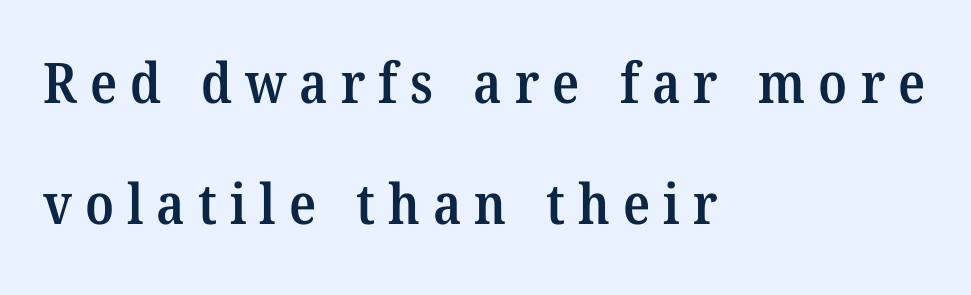
{"serif": "yes", "bold": "semi", "weight": "semibold", "width": "normal", "stroke_contrast": "medium", "x_height": "medium", "monospaced": "no", "underline": "no", "align": "left", "line_spacing": "loose", "line_spacing_ratio": 2.16, "letter_spacing": "wide", "letter_spacing_em": 0.23, "glyph_px": 56}
